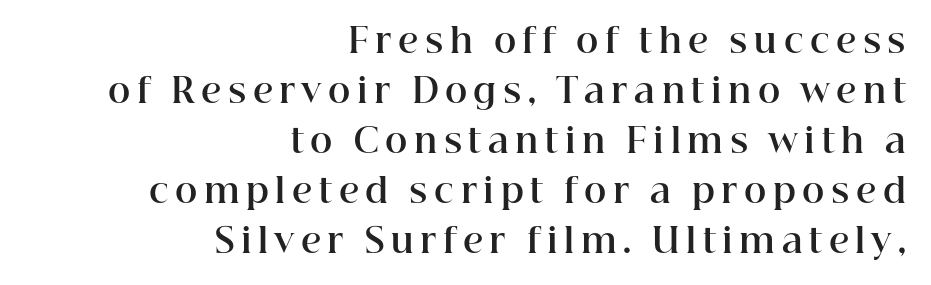
{"serif": "yes", "italic": "no", "bold": "yes", "weight": "bold", "width": "normal", "stroke_contrast": "high", "x_height": "medium", "monospaced": "no", "underline": "no", "align": "right", "line_spacing": "normal", "line_spacing_ratio": 1.47, "glyph_px": 34}
